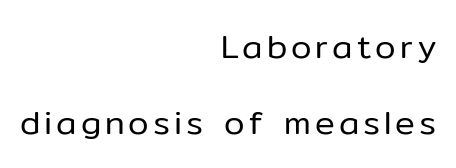
Q: Is the text bold? A: No.
Q: Is the text italic (slanted)? A: No, it is upright.
Q: Is the typeface a serif or a sans-serif typeface? A: Sans-serif.
Q: Is the text underlined? A: No.
Q: How is the paragraph aligned? A: Right-aligned.
Q: Is the spacing between lines tight, normal or loose? A: Loose.
Q: Width (condensed, normal, or wide)? A: Normal.
Q: Stroke contrast? A: Low.
Q: x-height? A: Medium.
Q: Monospaced? A: No.
